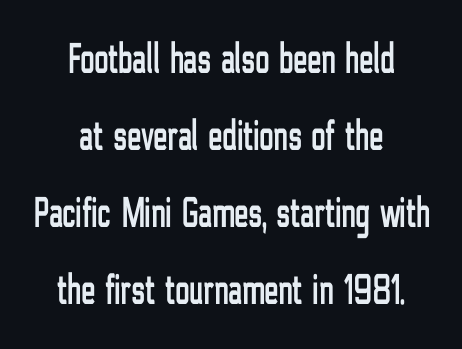
Q: Is the text italic (slanted)? A: No, it is upright.
Q: Is the typeface a serif or a sans-serif typeface? A: Sans-serif.
Q: Is the text underlined? A: No.
Q: How is the paragraph aligned? A: Centered.
Q: Is the spacing between letters normal or unusually wide? A: Normal.
Q: Width (condensed, normal, or wide)? A: Condensed.
Q: Stroke contrast? A: Low.
Q: x-height? A: Medium.
Q: Monospaced? A: No.
